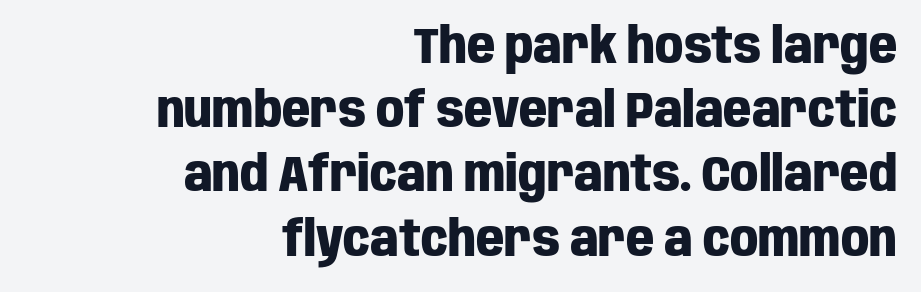
The image shows 49 px heavy, condensed sans-serif type, upright; set right-aligned, normal line spacing (1.31x), normal letter spacing, not underlined; low stroke contrast and a large x-height.
